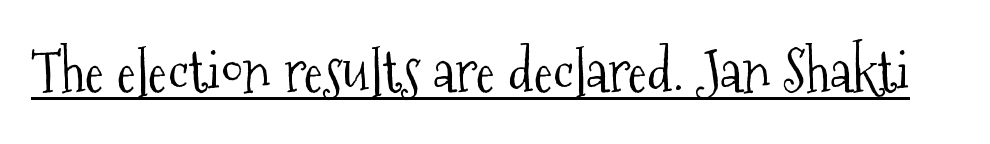
The image shows 58 px light, condensed serif type, upright; set normal letter spacing, underlined; medium stroke contrast and a medium x-height.
